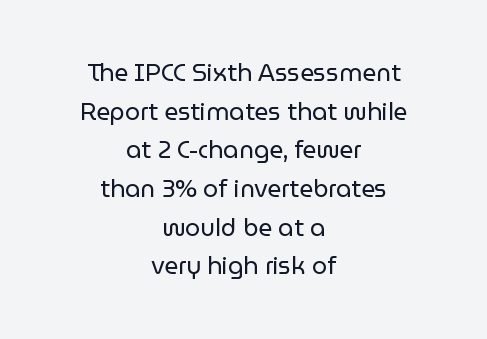
Leftover space on each line is divided equally before and after the words. Unbolded letterforms with no extra heft. Unlike italic type, these characters show no tilt at all. A typesetter would call this leading conventional body-copy spacing. Default kerning and tracking; the words read as compact shapes.
